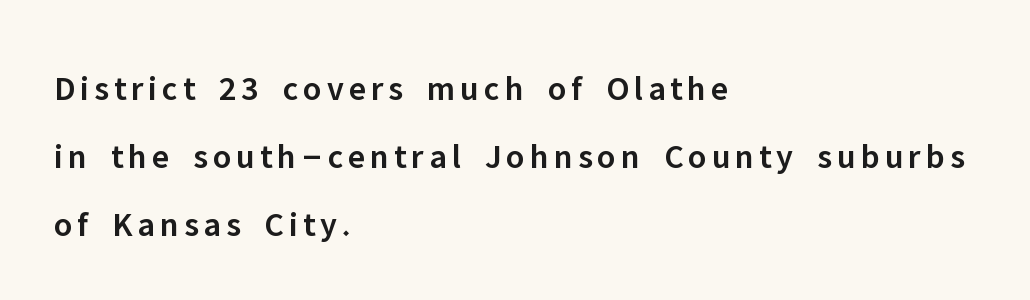
Q: Is the text bold? A: Semi-bold.
Q: Is the text italic (slanted)? A: No, it is upright.
Q: Is the typeface a serif or a sans-serif typeface? A: Sans-serif.
Q: Is the text underlined? A: No.
Q: How is the paragraph aligned? A: Left-aligned.
Q: Is the spacing between lines tight, normal or loose? A: Loose.
Q: Width (condensed, normal, or wide)? A: Normal.
Q: Stroke contrast? A: Low.
Q: x-height? A: Medium.
Q: Monospaced? A: No.
